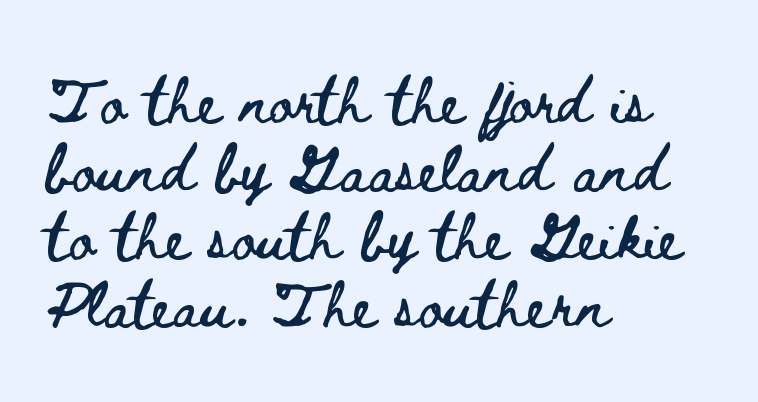
{"width": "wide", "stroke_contrast": "low", "x_height": "small", "monospaced": "no", "underline": "no", "align": "left", "line_spacing": "normal", "line_spacing_ratio": 1.48, "letter_spacing": "normal", "letter_spacing_em": 0.0, "glyph_px": 46}
